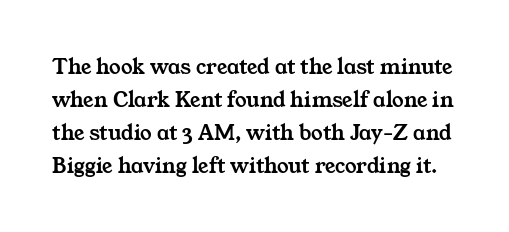
{"underline": "no", "line_spacing": "normal", "line_spacing_ratio": 1.43, "letter_spacing": "normal", "letter_spacing_em": 0.0, "glyph_px": 23}
